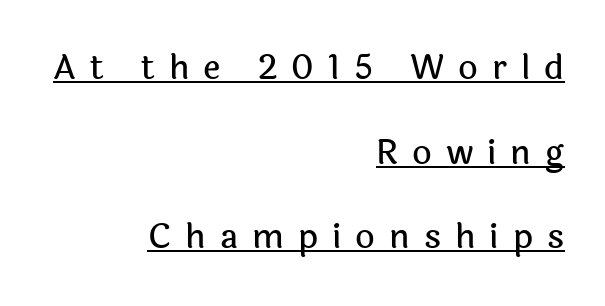
The image shows 34 px sans-serif type, upright; set right-aligned, loose line spacing (2.49x), unusually wide letter spacing (+0.41 em), underlined; a medium x-height.
